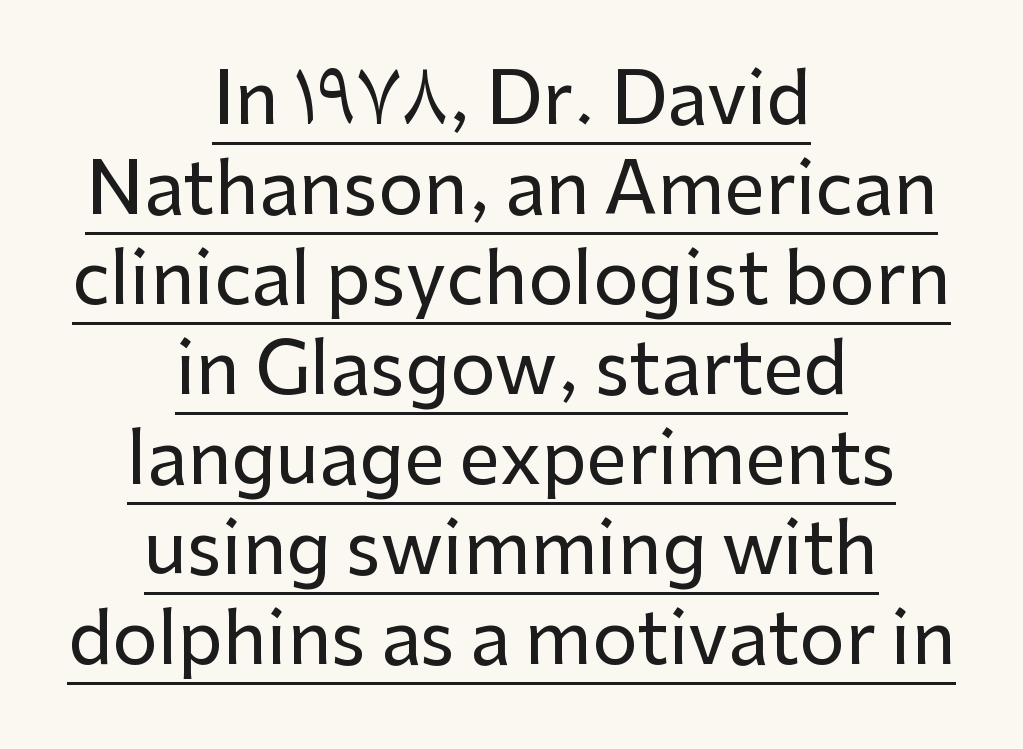
Compared with undecorated copy, this sample adds a rule below the words. Proportional: the letters do not fall into vertical columns. Successive baselines arrive at the customary interval. Horizontal alignment here is central, giving a formal, balanced look.
